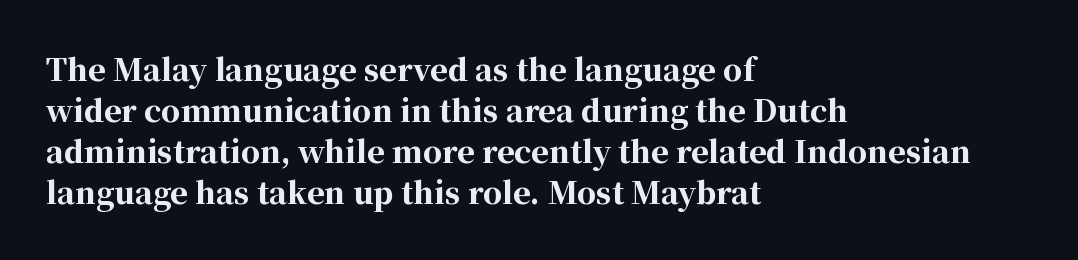
{"serif": "yes", "italic": "no", "bold": "yes", "weight": "bold", "width": "normal", "stroke_contrast": "high", "x_height": "medium", "monospaced": "no", "underline": "no", "align": "left", "line_spacing": "normal", "line_spacing_ratio": 1.37, "letter_spacing": "normal", "letter_spacing_em": 0.0, "glyph_px": 30}
